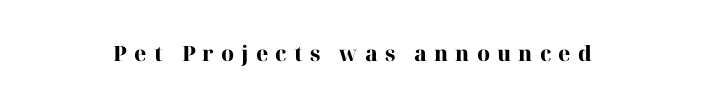
The image shows 21 px bold type, upright; set unusually wide letter spacing (+0.34 em), not underlined.
